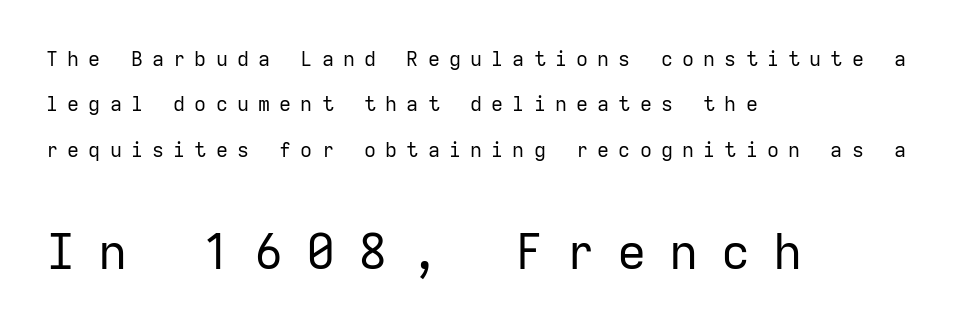
The image shows 49 px regular-weight sans-serif type, upright, monospaced; set left-aligned, loose line spacing (2.27x), unusually wide letter spacing (+0.46 em), not underlined; the second (bottom) block is 2.45x larger; low stroke contrast and a medium x-height.
